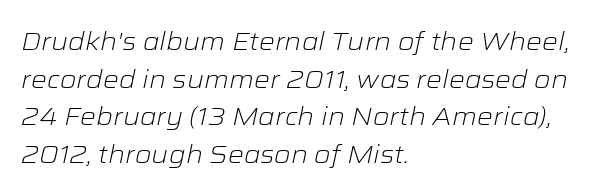
Only glyphs here, with clear space below each row. The font is comparable to plain body text, perhaps lighter. A typesetter would call this leading conventional body-copy spacing. The axis of the letterforms is tilted away from vertical. Here the glyphs are tracked normally, forming tight word shapes. Where is the straight margin? On the left.
